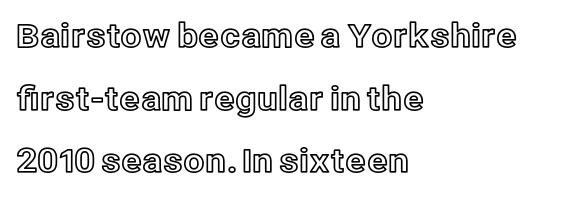
{"italic": "no", "width": "normal", "x_height": "medium", "monospaced": "no", "underline": "no", "align": "left", "line_spacing": "loose", "line_spacing_ratio": 1.9, "letter_spacing": "normal", "letter_spacing_em": 0.0, "glyph_px": 33}
